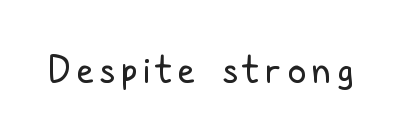
The image shows 38 px regular-weight, condensed sans-serif type, upright; set not underlined; low stroke contrast and a medium x-height.
